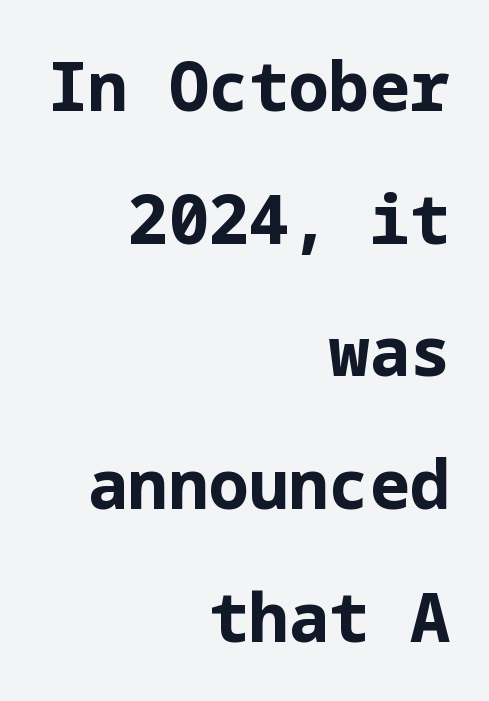
{"serif": "no", "italic": "no", "bold": "yes", "weight": "bold", "width": "normal", "stroke_contrast": "low", "x_height": "medium", "underline": "no", "align": "right", "line_spacing": "loose", "line_spacing_ratio": 1.98, "letter_spacing": "normal", "letter_spacing_em": 0.0, "glyph_px": 67}
